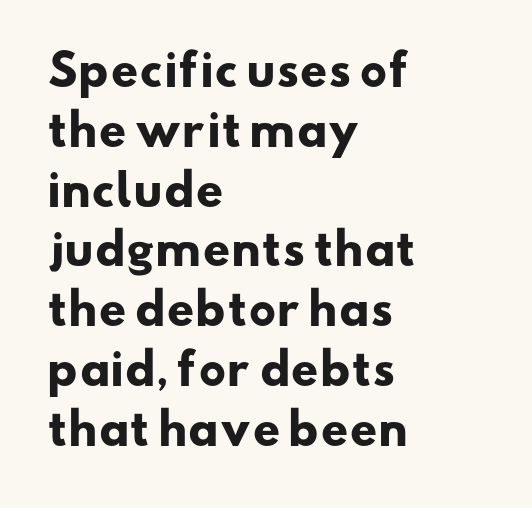
The image shows 43 px heavy, wide sans-serif type; set left-aligned, normal line spacing (1.39x), normal letter spacing, not underlined; low stroke contrast and a small x-height.
